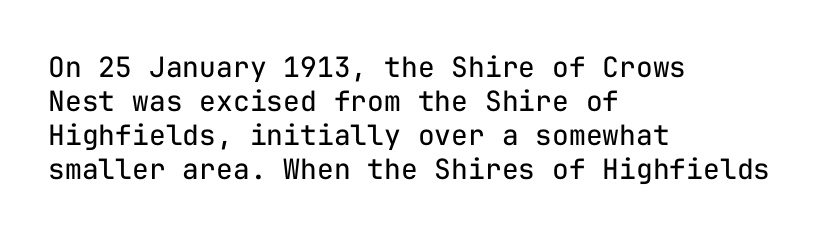
The passage shown is typeset with a sans-serif family. Caption: face not bold, strokes unweighted. In terms of letterspacing, this is plain default setting. A bare baseline throughout the passage.
